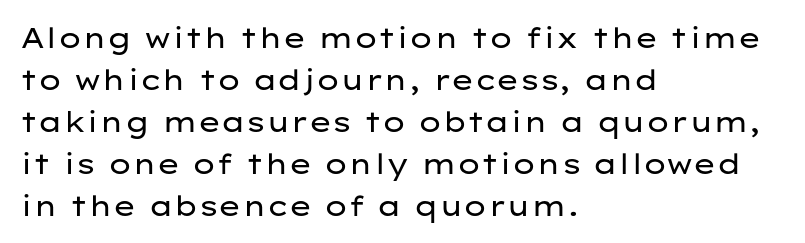
{"serif": "no", "italic": "no", "bold": "no", "weight": "regular", "width": "wide", "stroke_contrast": "low", "x_height": "medium", "monospaced": "no", "underline": "no", "align": "left", "line_spacing": "normal", "line_spacing_ratio": 1.5, "letter_spacing": "normal", "letter_spacing_em": 0.0, "glyph_px": 28}
